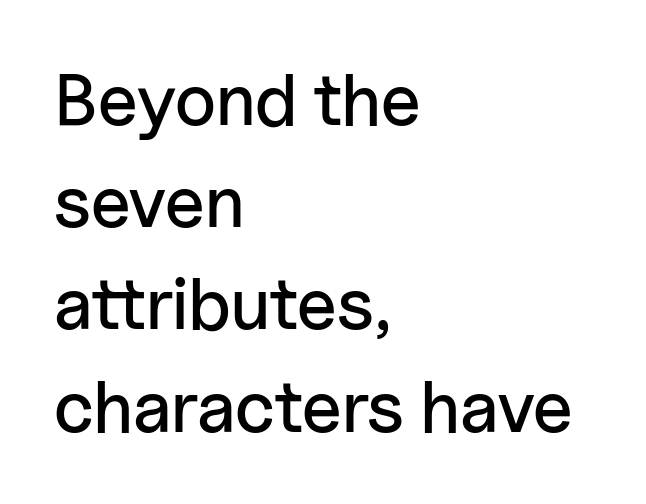
In terms of letterspacing, this is plain default setting. To sum up the face: it is a sans, with no serifs. The letters advance in unequal steps, a hallmark of proportional type. Baseline-to-baseline distance is the conventional proportion of letter height. All the whitespace from short lines collects on the right.
